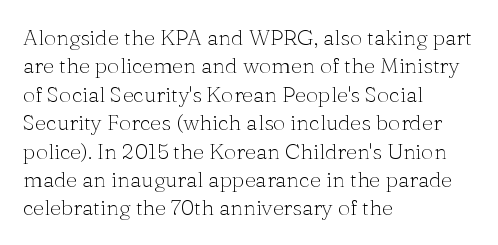
The image shows 22 px text type, upright; set left-aligned, normal line spacing (1.29x), normal letter spacing, not underlined.
